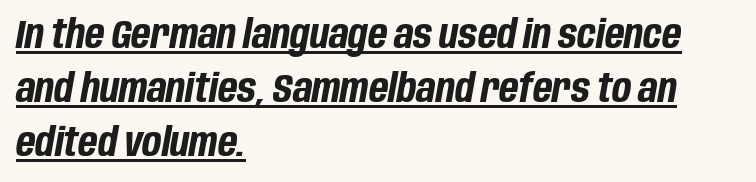
{"italic": "yes", "lean": "right", "slant_degrees": 10, "bold": "yes", "weight": "bold", "width": "condensed", "stroke_contrast": "low", "x_height": "large", "monospaced": "no", "underline": "yes", "align": "left", "line_spacing": "normal", "line_spacing_ratio": 1.35, "letter_spacing": "normal", "letter_spacing_em": 0.0, "glyph_px": 40}
